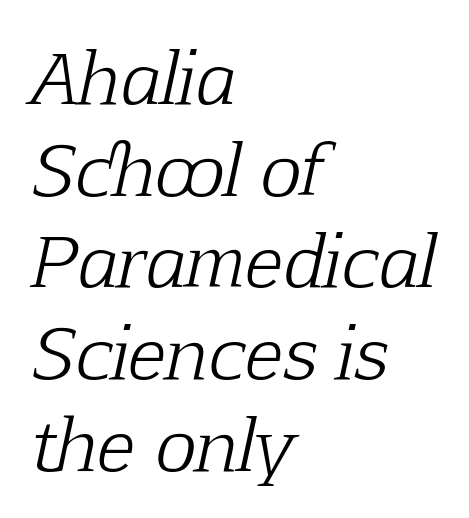
{"serif": "yes", "italic": "yes", "lean": "right", "slant_degrees": 12, "bold": "no", "weight": "light", "width": "normal", "stroke_contrast": "low", "x_height": "medium", "monospaced": "no", "underline": "no", "align": "left", "line_spacing": "normal", "line_spacing_ratio": 1.31, "letter_spacing": "normal", "letter_spacing_em": 0.0, "glyph_px": 70}
